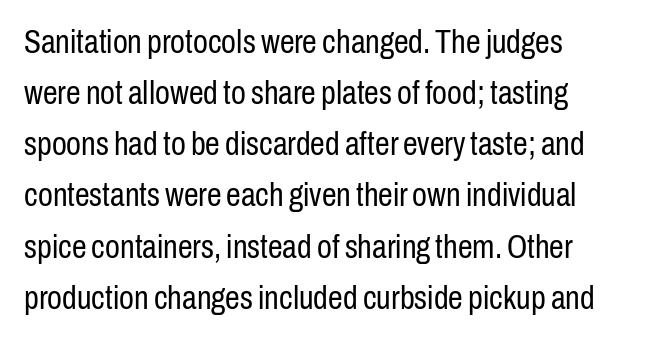
{"serif": "no", "italic": "no", "bold": "no", "weight": "regular", "width": "condensed", "stroke_contrast": "low", "x_height": "medium", "monospaced": "no", "underline": "no", "line_spacing": "normal", "line_spacing_ratio": 1.55, "letter_spacing": "normal", "letter_spacing_em": 0.0, "glyph_px": 33}
